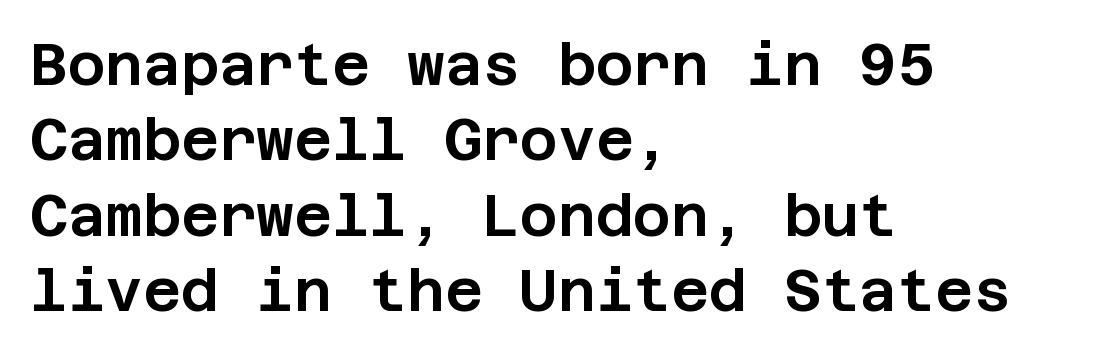
The image shows 58 px sans-serif type, upright; set left-aligned, normal line spacing (1.3x), normal letter spacing, not underlined; low stroke contrast and a large x-height.
